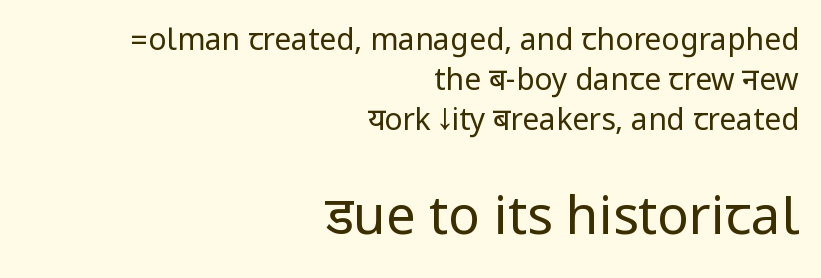
The face used here is rendered with its standard letterfit. You can tell it's not italic because the verticals are truly vertical. Nope, no serifs anywhere on these letters. Rule under the text: the space is simply empty. The more generous point size was reserved for the lower chunk.
